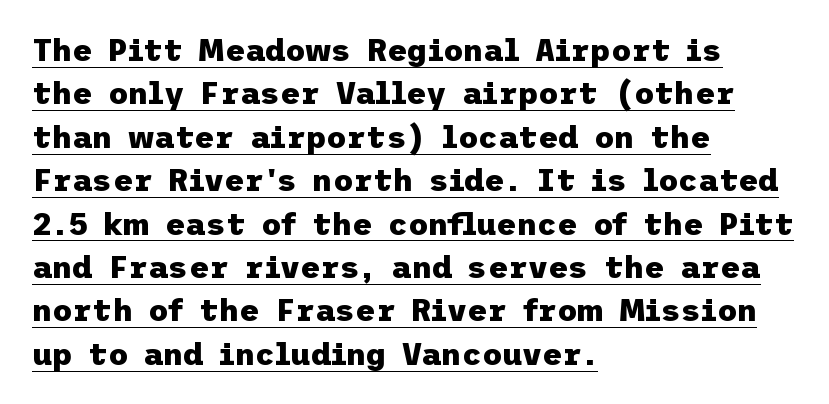
Q: Is the text bold? A: Yes.
Q: Is the text italic (slanted)? A: No, it is upright.
Q: Is the typeface a serif or a sans-serif typeface? A: Sans-serif.
Q: Is the text underlined? A: Yes.
Q: How is the paragraph aligned? A: Left-aligned.
Q: Is the spacing between letters normal or unusually wide? A: Normal.
Q: Is the spacing between lines tight, normal or loose? A: Normal.
Q: Width (condensed, normal, or wide)? A: Normal.
Q: Stroke contrast? A: Low.
Q: x-height? A: Medium.
